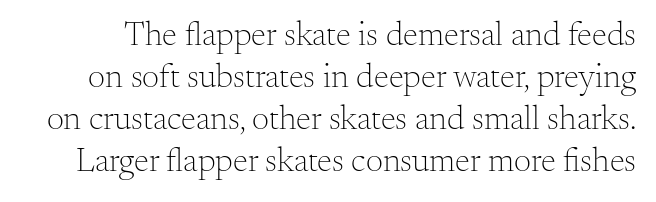
Q: Is the text bold? A: No.
Q: Is the text italic (slanted)? A: No, it is upright.
Q: Is the typeface a serif or a sans-serif typeface? A: Serif.
Q: Is the text underlined? A: No.
Q: Is the spacing between letters normal or unusually wide? A: Normal.
Q: Width (condensed, normal, or wide)? A: Normal.
Q: Stroke contrast? A: Medium.
Q: x-height? A: Small.
Q: Monospaced? A: No.
